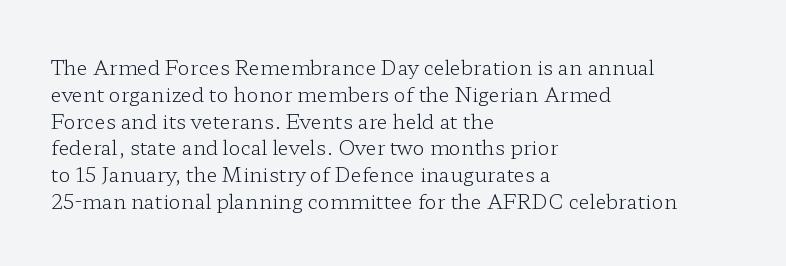
Q: Is the text bold? A: No.
Q: Is the text italic (slanted)? A: No, it is upright.
Q: Is the text underlined? A: No.
Q: How is the paragraph aligned? A: Left-aligned.
Q: Is the spacing between letters normal or unusually wide? A: Normal.
Q: Is the spacing between lines tight, normal or loose? A: Normal.
